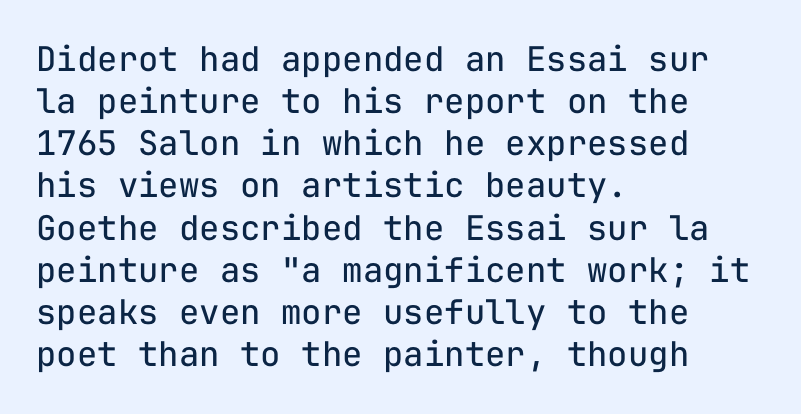
The image shows 34 px regular-weight sans-serif type, upright, monospaced; set left-aligned, line spacing 1.24x, normal letter spacing, not underlined; low stroke contrast and a medium x-height.
